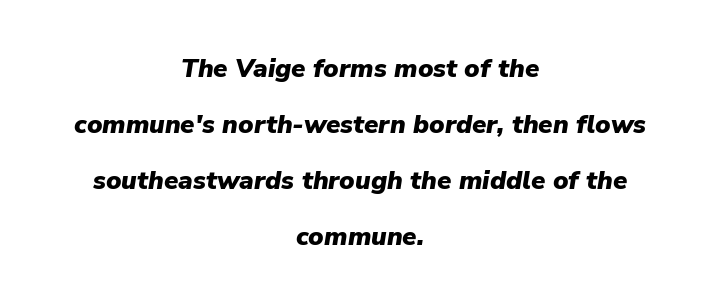
Q: Is the text bold? A: Yes.
Q: Is the text italic (slanted)? A: Yes, it leans right by about 9 degrees.
Q: Is the text underlined? A: No.
Q: How is the paragraph aligned? A: Centered.
Q: Is the spacing between letters normal or unusually wide? A: Normal.
Q: Is the spacing between lines tight, normal or loose? A: Loose.
